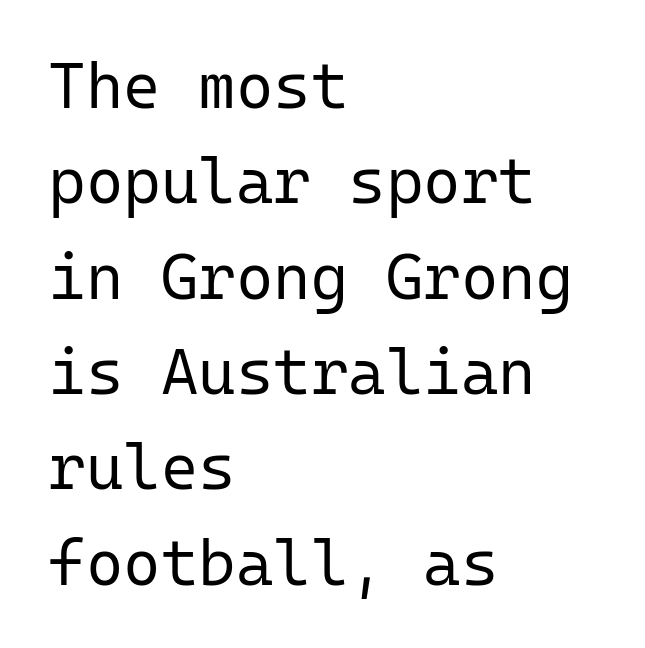
{"serif": "no", "italic": "no", "bold": "no", "weight": "regular", "width": "normal", "stroke_contrast": "low", "x_height": "medium", "monospaced": "yes", "underline": "no", "align": "left", "line_spacing": "normal", "line_spacing_ratio": 1.49, "letter_spacing": "normal", "letter_spacing_em": 0.0, "glyph_px": 64}
